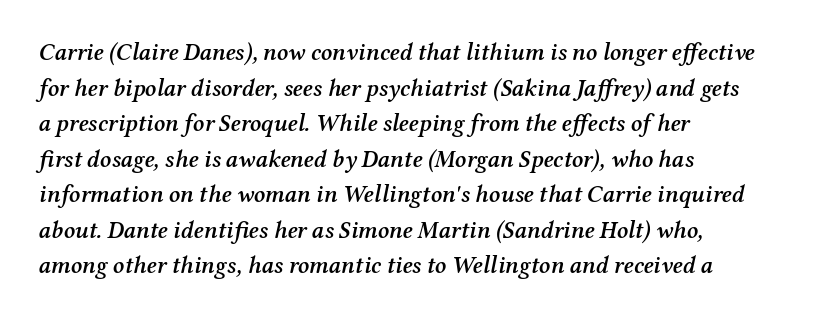
Q: Is the text bold? A: Semi-bold.
Q: Is the text italic (slanted)? A: Yes, it leans right by about 12 degrees.
Q: Is the text underlined? A: No.
Q: How is the paragraph aligned? A: Left-aligned.
Q: Is the spacing between letters normal or unusually wide? A: Normal.
Q: Is the spacing between lines tight, normal or loose? A: Normal.
